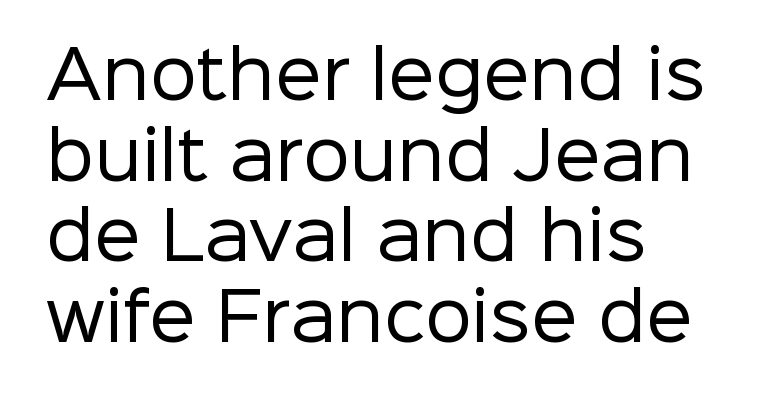
The passage shown has conventional tracking throughout. Think of a printed novel: that variable character pitch is what you see here. Rendered with straight, roman letterforms. Classification — sans serif.
